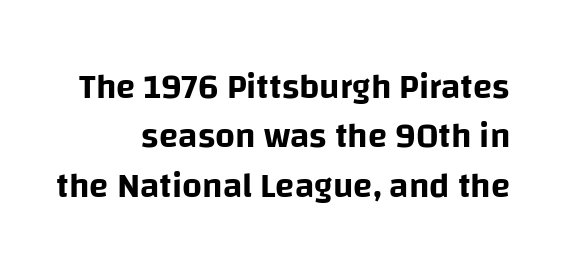
The image shows 35 px sans-serif type, upright; set normal line spacing (1.41x), normal letter spacing, not underlined; low stroke contrast and a large x-height.
